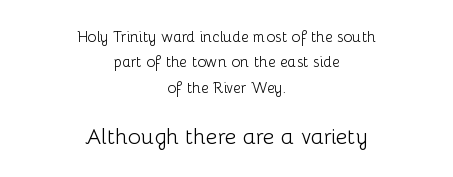
The image shows 22 px text type, upright; set centered, normal line spacing (1.69x), normal letter spacing, not underlined; the second (bottom) block is 1.47x larger.
